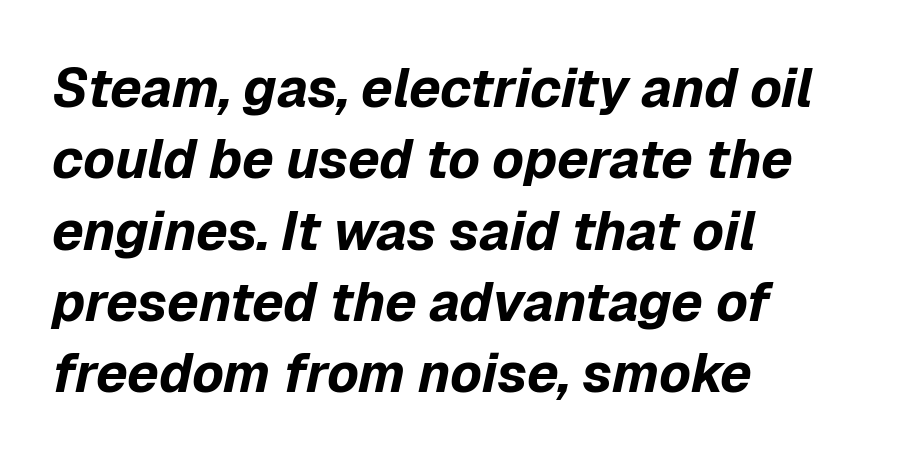
{"italic": "yes", "lean": "right", "slant_degrees": 12, "bold": "yes", "weight": "bold", "width": "normal", "stroke_contrast": "low", "x_height": "medium", "monospaced": "no", "underline": "no", "align": "left", "line_spacing": "normal", "line_spacing_ratio": 1.32, "letter_spacing": "normal", "letter_spacing_em": 0.0, "glyph_px": 54}
